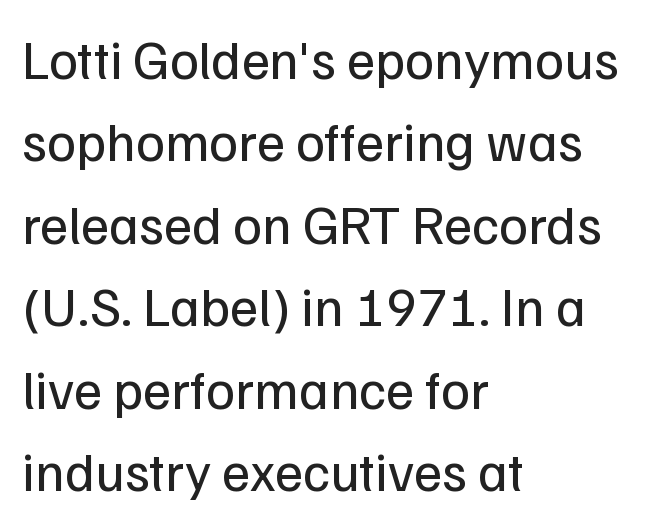
The image shows 55 px regular-weight sans-serif type, upright; set left-aligned, normal line spacing (1.5x), normal letter spacing, not underlined; low stroke contrast and a medium x-height.
